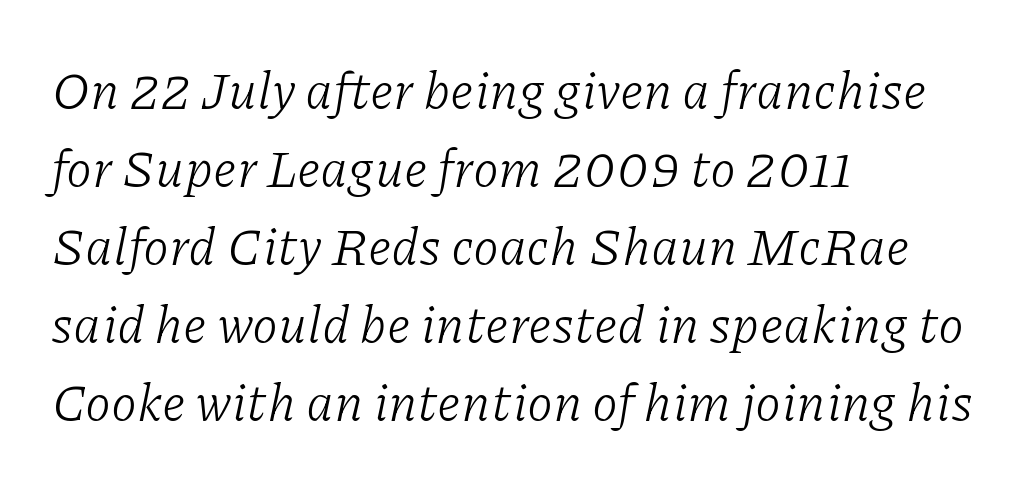
Q: Is the text bold? A: No.
Q: Is the text italic (slanted)? A: Yes, it leans right by about 11 degrees.
Q: Is the typeface a serif or a sans-serif typeface? A: Serif.
Q: Is the text underlined? A: No.
Q: How is the paragraph aligned? A: Left-aligned.
Q: Is the spacing between letters normal or unusually wide? A: Normal.
Q: Is the spacing between lines tight, normal or loose? A: Normal.
Q: Width (condensed, normal, or wide)? A: Normal.
Q: Stroke contrast? A: Low.
Q: x-height? A: Medium.
Q: Monospaced? A: No.
